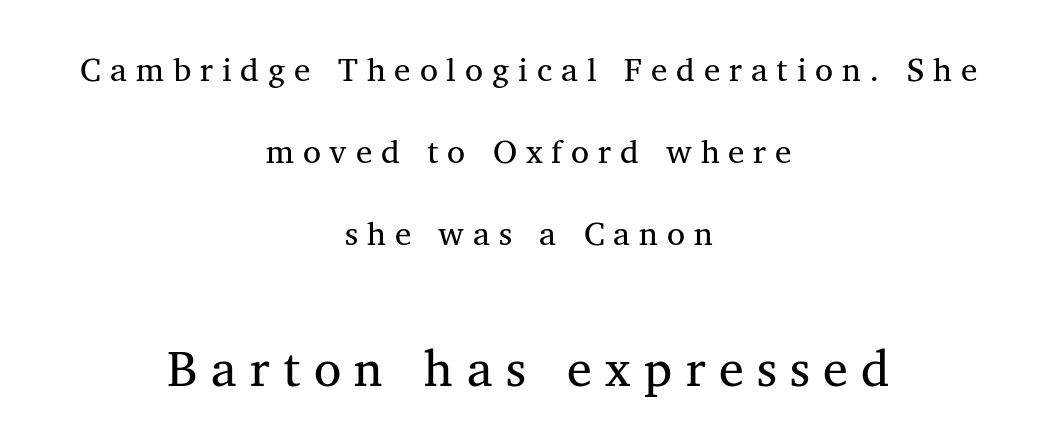
Q: Is the text bold? A: No.
Q: Is the text italic (slanted)? A: No, it is upright.
Q: Is the typeface a serif or a sans-serif typeface? A: Serif.
Q: Is the text underlined? A: No.
Q: How is the paragraph aligned? A: Centered.
Q: Is the spacing between letters normal or unusually wide? A: Unusually wide.
Q: Is the spacing between lines tight, normal or loose? A: Loose.
Q: Which block of text is set in a larger size, the first (top) or the second (bottom)? A: The second (bottom) one.
Q: Width (condensed, normal, or wide)? A: Normal.
Q: Stroke contrast? A: Medium.
Q: x-height? A: Medium.
Q: Monospaced? A: No.
